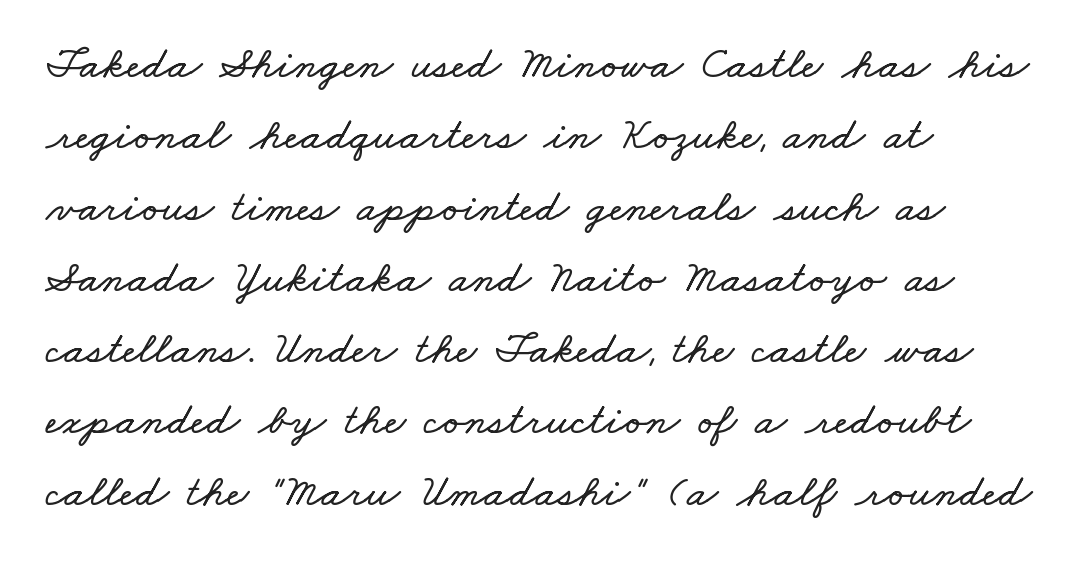
{"width": "wide", "stroke_contrast": "low", "x_height": "small", "monospaced": "no", "underline": "no", "align": "left", "line_spacing": "normal", "line_spacing_ratio": 1.55, "letter_spacing": "normal", "letter_spacing_em": 0.0, "glyph_px": 46}
